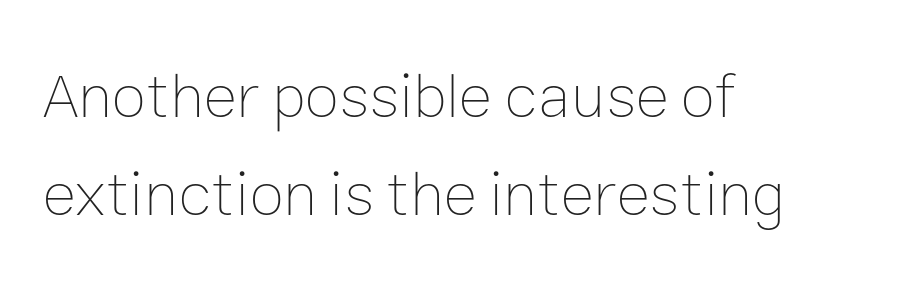
Left-aligned paragraph, ragged on the right. Is the stroke heavy? The answer is a plain regular-or-lighter. The glyphs are unaccompanied by any horizontal stroke below them. Reading down the column, the eye jumps a familiar distance to each next line. Posture: upright roman. This sample has the flowing, uneven cadence of proportional lettering.
